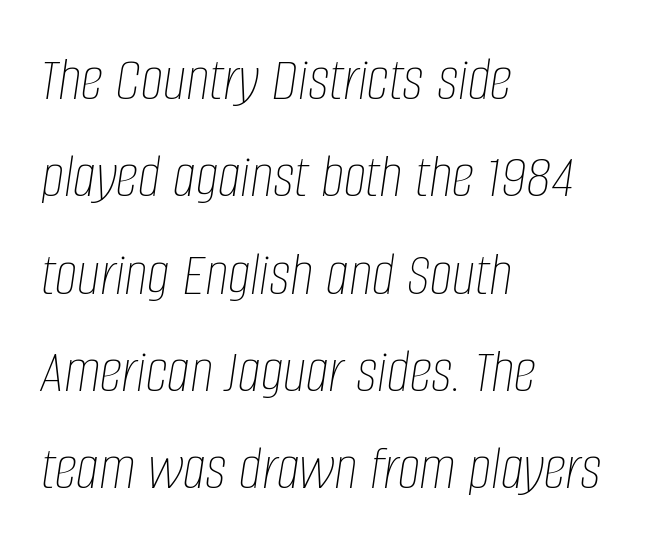
{"italic": "yes", "lean": "right", "slant_degrees": 8, "bold": "no", "weight": "thin", "width": "condensed", "stroke_contrast": "low", "x_height": "large", "monospaced": "no", "underline": "no", "align": "left", "line_spacing": "normal", "line_spacing_ratio": 1.52, "letter_spacing": "normal", "letter_spacing_em": 0.0, "glyph_px": 64}
